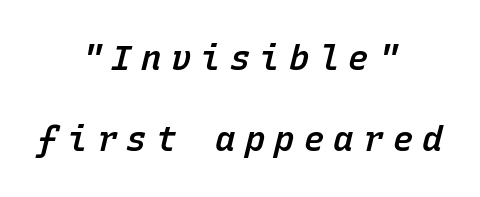
{"italic": "yes", "lean": "right", "slant_degrees": 15, "bold": "semi", "weight": "semibold", "width": "normal", "stroke_contrast": "low", "x_height": "medium", "monospaced": "yes", "underline": "no", "align": "center", "line_spacing": "loose", "line_spacing_ratio": 2.38, "letter_spacing": "wide", "letter_spacing_em": 0.27, "glyph_px": 34}
